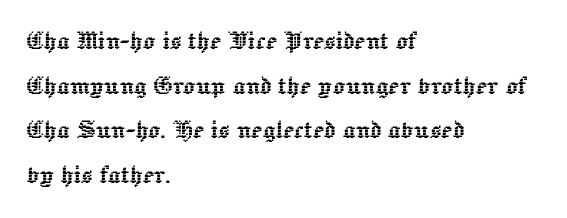
These lines were composed using upright roman letters. The passage shown has conventional tracking throughout. How would I describe the line gaps? Plain and ordinary. The space directly below the letters is spotless. Horizontally, the lines are justified to the leading edge only. Note the varied advance widths — an 'i' is clearly narrower than an 'm'.
